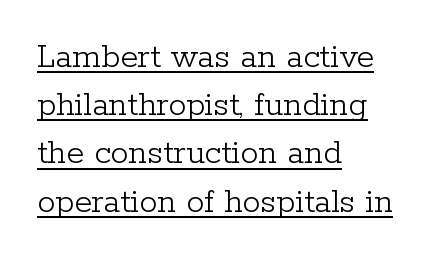
{"serif": "yes", "italic": "no", "bold": "no", "weight": "light", "width": "normal", "stroke_contrast": "low", "x_height": "medium", "monospaced": "no", "underline": "yes", "align": "left", "line_spacing": "normal", "line_spacing_ratio": 1.34, "letter_spacing": "normal", "letter_spacing_em": 0.0, "glyph_px": 36}
